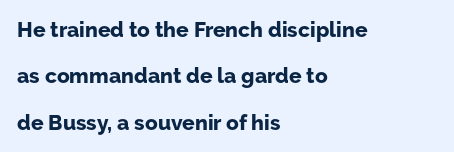
{"italic": "no", "bold": "yes", "underline": "no", "align": "left", "line_spacing": "loose", "line_spacing_ratio": 2.21, "letter_spacing": "normal", "letter_spacing_em": 0.0, "glyph_px": 21}
